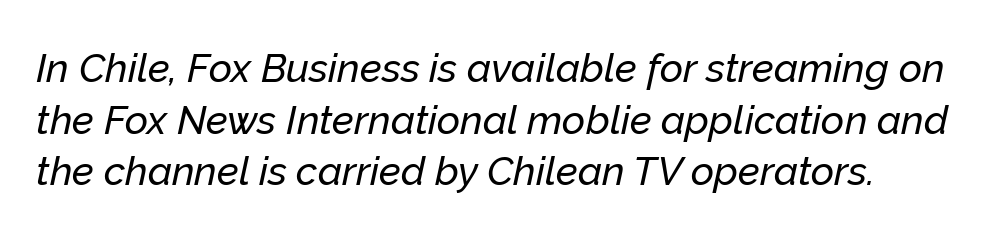
{"italic": "yes", "lean": "right", "slant_degrees": 12, "width": "normal", "stroke_contrast": "low", "x_height": "medium", "monospaced": "no", "underline": "no", "line_spacing": "normal", "line_spacing_ratio": 1.29, "letter_spacing": "normal", "letter_spacing_em": 0.0, "glyph_px": 40}
